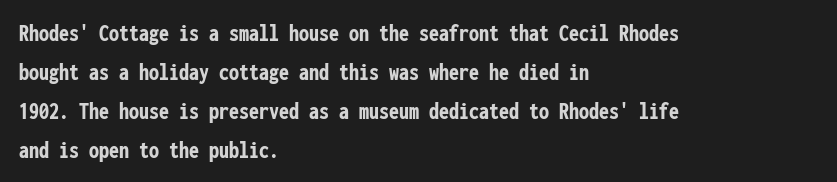
Vertical strokes here are truly vertical. In terms of letterspacing, this is plain default setting. This block has exactly the height ordinary leading produces. Pretty heavy lettering here — definitely bold.
